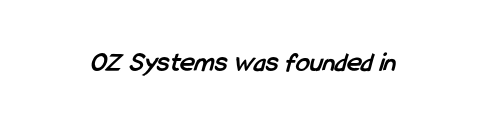
The image shows 28 px semibold, condensed sans-serif type; set normal letter spacing, not underlined; low stroke contrast and a medium x-height.
